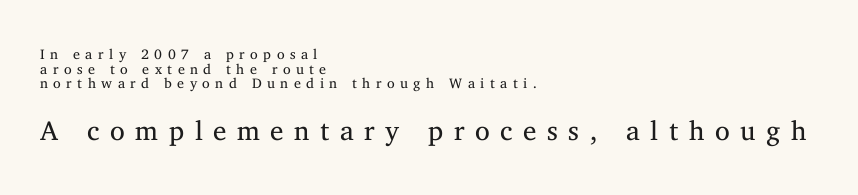
Q: Is the text bold? A: No.
Q: Is the text italic (slanted)? A: No, it is upright.
Q: Is the text underlined? A: No.
Q: How is the paragraph aligned? A: Left-aligned.
Q: Is the spacing between letters normal or unusually wide? A: Unusually wide.
Q: Is the spacing between lines tight, normal or loose? A: Tight.
Q: Which block of text is set in a larger size, the first (top) or the second (bottom)? A: The second (bottom) one.
